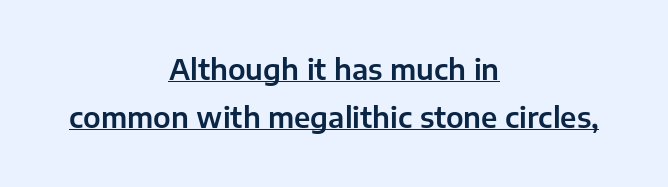
The rendering uses the underline text-decoration. Do the characters align in a grid? No, the font is proportional. The letters stand straight up with perfectly vertical stems. Each line is balanced around a shared central axis. Serifs: no, the terminals of the letterforms are clean.
